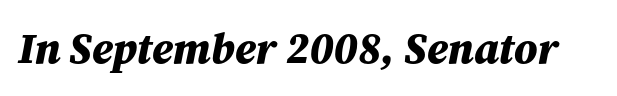
Q: Is the text bold? A: Yes.
Q: Is the text italic (slanted)? A: Yes, it leans right by about 12 degrees.
Q: Is the text underlined? A: No.
Q: Is the spacing between letters normal or unusually wide? A: Normal.
Q: Width (condensed, normal, or wide)? A: Normal.
Q: Stroke contrast? A: Medium.
Q: x-height? A: Medium.
Q: Monospaced? A: No.
